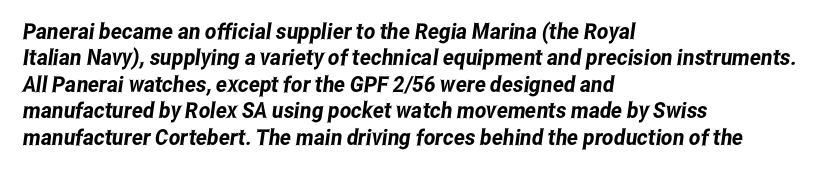
The image shows 22 px text type; set left-aligned, line spacing 1.2x, normal letter spacing, not underlined.
